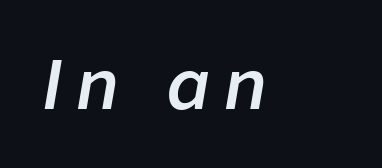
The image shows 69 px semibold type, italic (leaning right); set unusually wide letter spacing (+0.21 em), not underlined; low stroke contrast and a medium x-height.
